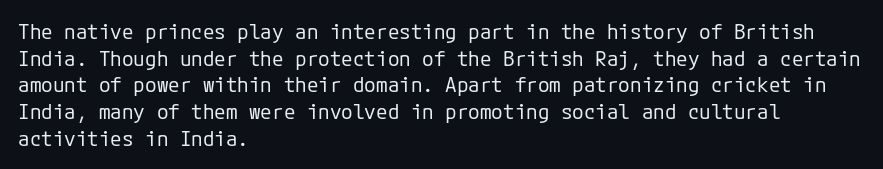
{"italic": "no", "bold": "no", "underline": "no", "align": "left", "line_spacing": "normal", "line_spacing_ratio": 1.27, "letter_spacing": "normal", "letter_spacing_em": 0.0, "glyph_px": 21}
